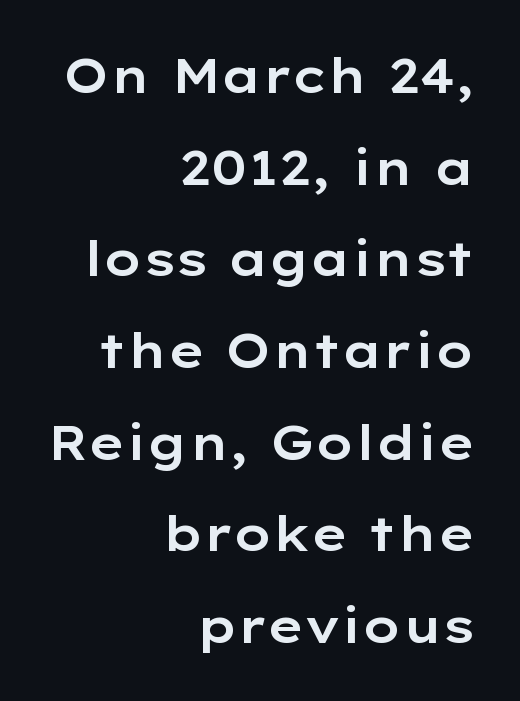
Varying glyph widths throughout — classic text-font behaviour. Baseline-to-baseline distance is far greater than the letter height. The characters display no serif detailing; their extremities are plain. The letters sit at their default tracking, neither squeezed nor spread.
